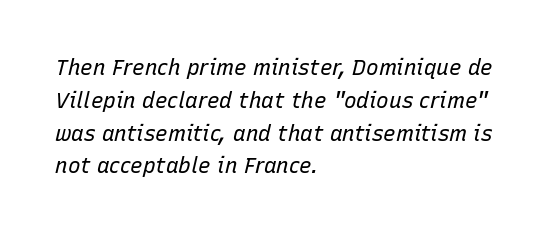
Q: Is the text bold? A: No.
Q: Is the text italic (slanted)? A: Yes, it leans right by about 15 degrees.
Q: Is the text underlined? A: No.
Q: How is the paragraph aligned? A: Left-aligned.
Q: Is the spacing between letters normal or unusually wide? A: Normal.
Q: Is the spacing between lines tight, normal or loose? A: Normal.
